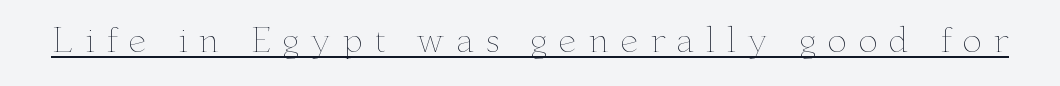
{"italic": "no", "bold": "no", "weight": "thin", "width": "wide", "stroke_contrast": "low", "x_height": "small", "monospaced": "no", "underline": "yes", "letter_spacing": "wide", "letter_spacing_em": 0.33, "glyph_px": 33}
